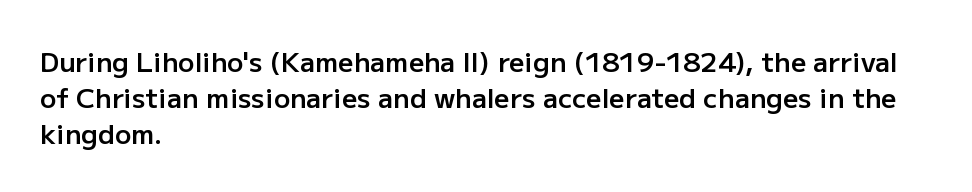
The image shows 27 px text type, upright; set left-aligned, normal line spacing (1.33x), normal letter spacing, not underlined.
